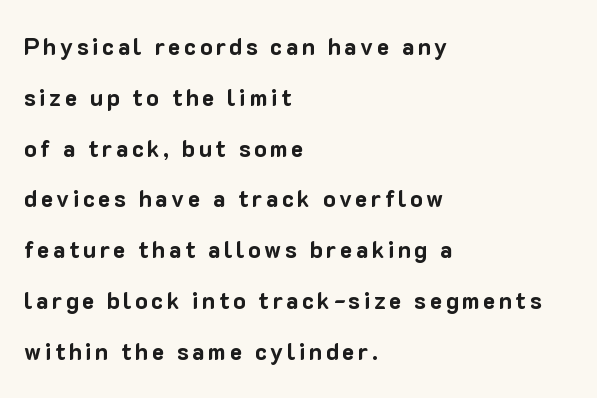
Q: Is the text bold? A: Yes.
Q: Is the text italic (slanted)? A: No, it is upright.
Q: Is the text underlined? A: No.
Q: How is the paragraph aligned? A: Left-aligned.
Q: Is the spacing between lines tight, normal or loose? A: Loose.
